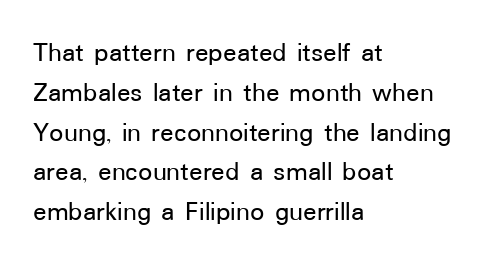
Q: Is the text italic (slanted)? A: No, it is upright.
Q: Is the typeface a serif or a sans-serif typeface? A: Sans-serif.
Q: Is the text underlined? A: No.
Q: How is the paragraph aligned? A: Left-aligned.
Q: Is the spacing between letters normal or unusually wide? A: Normal.
Q: Is the spacing between lines tight, normal or loose? A: Normal.
Q: Width (condensed, normal, or wide)? A: Normal.
Q: Stroke contrast? A: Low.
Q: x-height? A: Medium.
Q: Monospaced? A: No.
